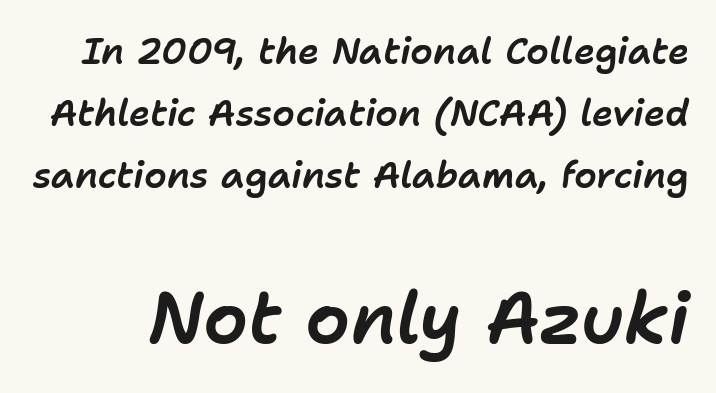
The image shows 71 px text type, italic (leaning right); set line spacing 1.72x, normal letter spacing, not underlined; the second (bottom) block is 1.97x larger; low stroke contrast and a medium x-height.
